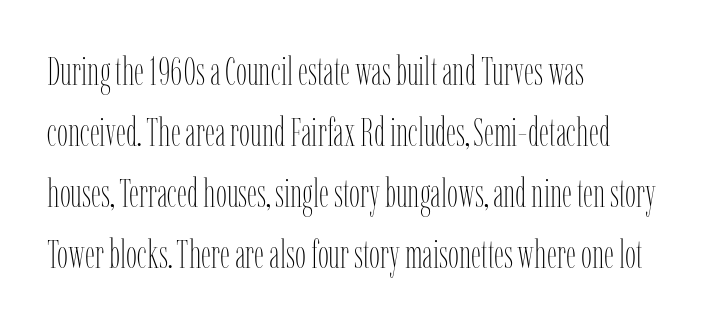
A typesetter would call this proportional, since set widths differ per character. Students, observe: this is what conventionally led text looks like. Short note: letters normally spaced. Style check: upright.
